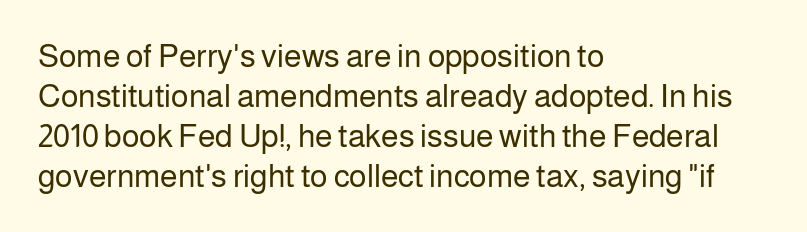
You could call the tracking neutral — neither tight nor loose. A sans-serif font was chosen for this passage. On a weight scale, this lands at 450 or below. Leading matches the norm, producing a regular column. Vertical strokes here are truly vertical. This sample has the flowing, uneven cadence of proportional lettering.
